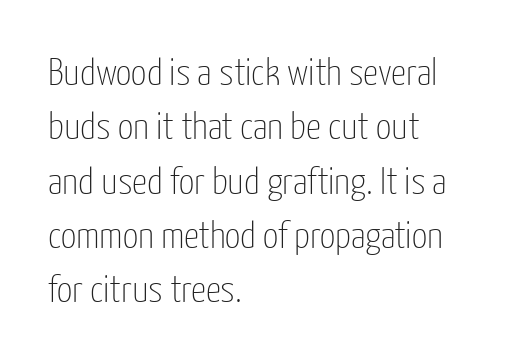
There is no visible air inserted between adjacent glyphs. Tall strokes in this sample are plumb rather than angled. Looks like regular typesetting: each glyph gets only the width it needs. Vertical stems look standard width or narrower in stroke.
